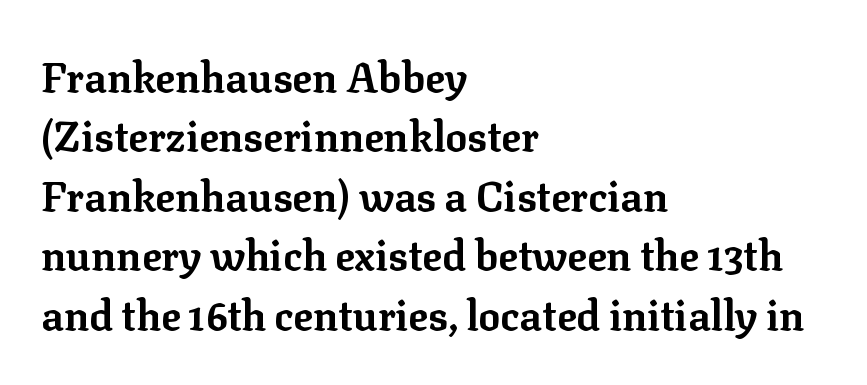
The image shows 41 px bold serif type, upright; set left-aligned, normal line spacing (1.45x), normal letter spacing, not underlined; low stroke contrast and a medium x-height.
